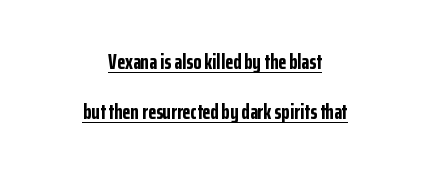
The image shows 21 px bold type, upright; set centered, loose line spacing (2.37x), normal letter spacing, underlined.
